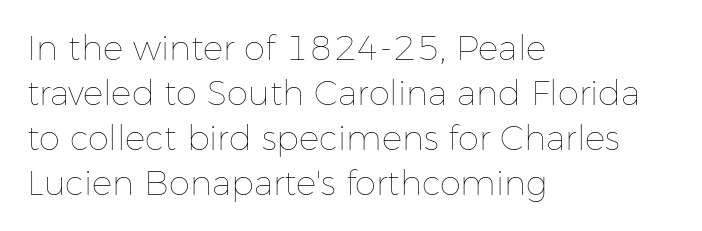
{"italic": "no", "bold": "no", "weight": "thin", "width": "normal", "stroke_contrast": "low", "x_height": "medium", "monospaced": "no", "underline": "no", "align": "left", "line_spacing": "normal", "line_spacing_ratio": 1.32, "letter_spacing": "normal", "letter_spacing_em": 0.0, "glyph_px": 34}
